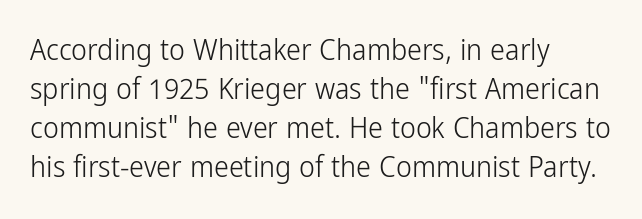
Q: Is the text bold? A: No.
Q: Is the text italic (slanted)? A: No, it is upright.
Q: Is the typeface a serif or a sans-serif typeface? A: Sans-serif.
Q: Is the text underlined? A: No.
Q: How is the paragraph aligned? A: Left-aligned.
Q: Is the spacing between letters normal or unusually wide? A: Normal.
Q: Is the spacing between lines tight, normal or loose? A: Normal.
Q: Width (condensed, normal, or wide)? A: Condensed.
Q: Stroke contrast? A: Low.
Q: x-height? A: Medium.
Q: Monospaced? A: No.
